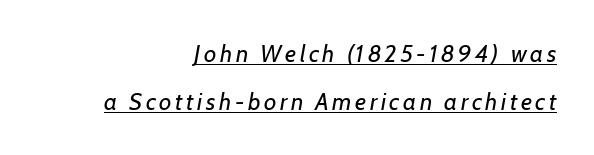
{"italic": "yes", "lean": "right", "slant_degrees": 7, "bold": "no", "underline": "yes", "align": "right", "line_spacing": "loose", "line_spacing_ratio": 2.01, "glyph_px": 24}
